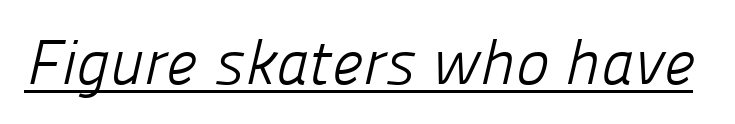
Q: Is the text bold? A: No.
Q: Is the typeface a serif or a sans-serif typeface? A: Sans-serif.
Q: Is the text underlined? A: Yes.
Q: Is the spacing between letters normal or unusually wide? A: Normal.
Q: Width (condensed, normal, or wide)? A: Normal.
Q: Stroke contrast? A: Low.
Q: x-height? A: Medium.
Q: Monospaced? A: No.
